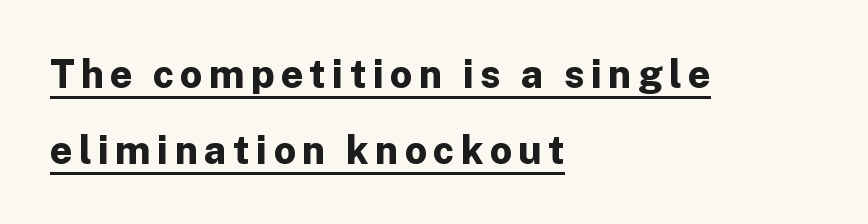
Q: Is the text bold? A: Yes.
Q: Is the text italic (slanted)? A: No, it is upright.
Q: Is the typeface a serif or a sans-serif typeface? A: Sans-serif.
Q: Is the text underlined? A: Yes.
Q: How is the paragraph aligned? A: Left-aligned.
Q: Is the spacing between lines tight, normal or loose? A: Loose.
Q: Width (condensed, normal, or wide)? A: Normal.
Q: Stroke contrast? A: Low.
Q: x-height? A: Medium.
Q: Monospaced? A: No.
